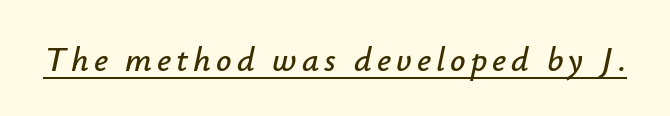
{"italic": "yes", "lean": "right", "slant_degrees": 12, "width": "normal", "stroke_contrast": "low", "x_height": "small", "monospaced": "no", "underline": "yes", "glyph_px": 34}
